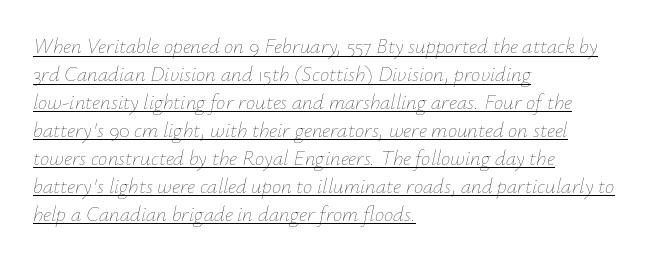
The image shows 21 px text type, italic (leaning right); set left-aligned, normal line spacing (1.33x), normal letter spacing, underlined.
